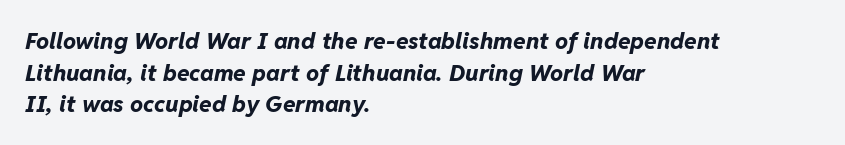
The image shows 23 px bold type, italic (leaning right); set left-aligned, normal line spacing (1.37x), normal letter spacing, not underlined.
